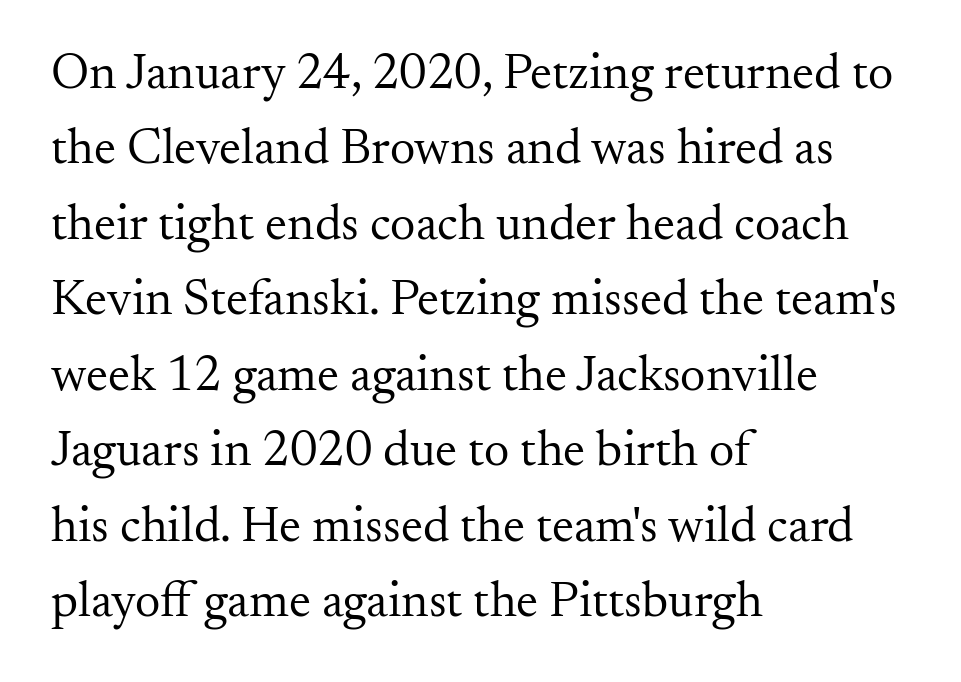
The image shows 50 px regular-weight serif type, upright; set left-aligned, normal line spacing (1.51x), normal letter spacing, not underlined; medium stroke contrast and a small x-height.
